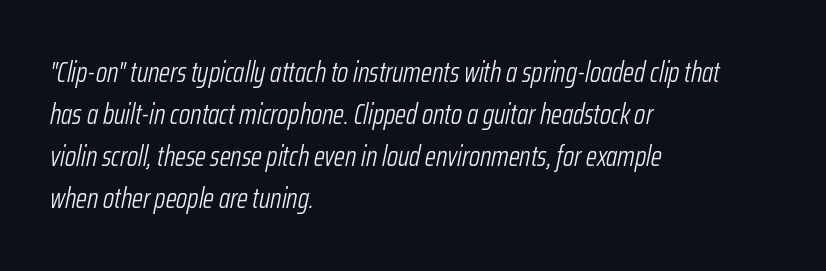
Q: Is the text bold? A: No.
Q: Is the text italic (slanted)? A: Yes, it leans right by about 12 degrees.
Q: Is the text underlined? A: No.
Q: How is the paragraph aligned? A: Left-aligned.
Q: Is the spacing between letters normal or unusually wide? A: Normal.
Q: Is the spacing between lines tight, normal or loose? A: Normal.
Q: Width (condensed, normal, or wide)? A: Condensed.
Q: Stroke contrast? A: Low.
Q: x-height? A: Medium.
Q: Monospaced? A: No.
